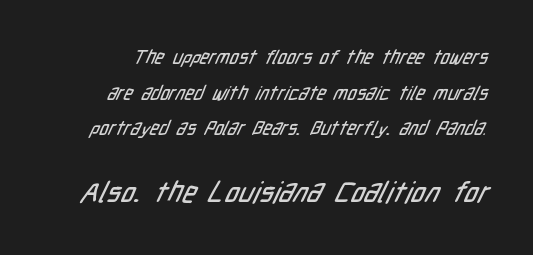
Q: Is the typeface a serif or a sans-serif typeface? A: Sans-serif.
Q: Is the text underlined? A: No.
Q: Is the spacing between letters normal or unusually wide? A: Normal.
Q: Which block of text is set in a larger size, the first (top) or the second (bottom)? A: The second (bottom) one.
Q: Width (condensed, normal, or wide)? A: Condensed.
Q: Stroke contrast? A: Low.
Q: x-height? A: Medium.
Q: Monospaced? A: No.
